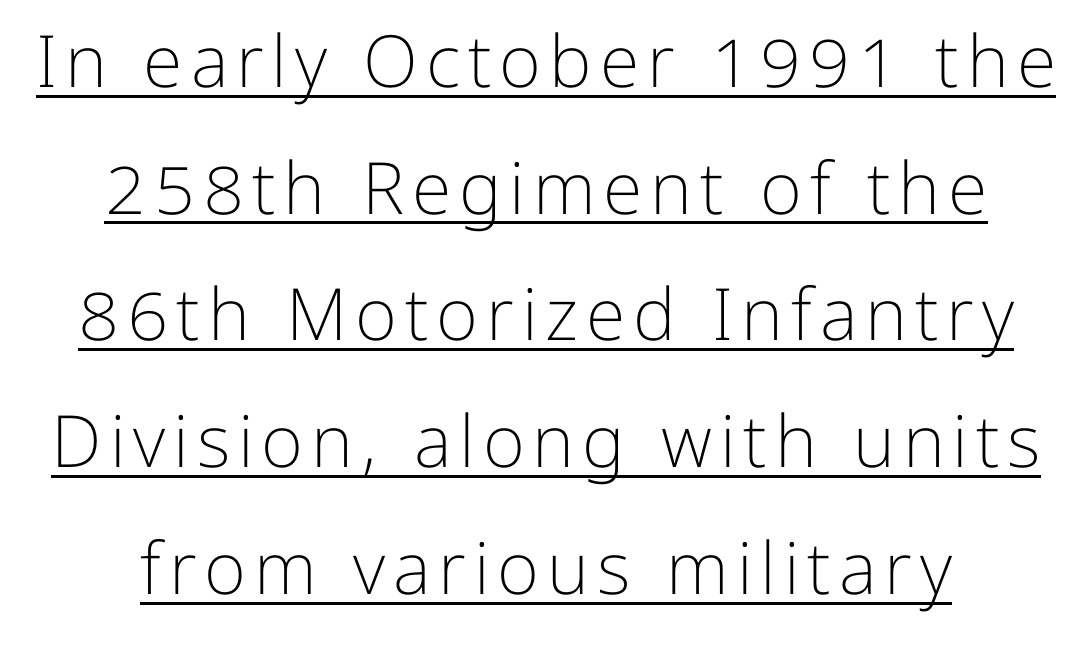
{"serif": "no", "italic": "no", "bold": "no", "weight": "light", "width": "normal", "stroke_contrast": "low", "x_height": "medium", "monospaced": "no", "underline": "yes", "align": "center", "line_spacing_ratio": 1.76, "glyph_px": 72}
